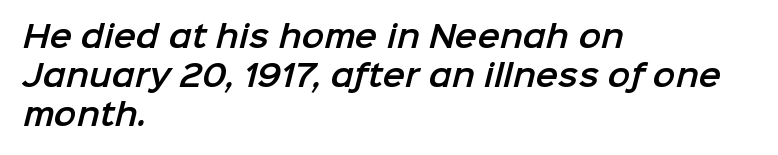
Q: Is the typeface a serif or a sans-serif typeface? A: Sans-serif.
Q: Is the text underlined? A: No.
Q: How is the paragraph aligned? A: Left-aligned.
Q: Is the spacing between letters normal or unusually wide? A: Normal.
Q: Is the spacing between lines tight, normal or loose? A: Normal.
Q: Width (condensed, normal, or wide)? A: Normal.
Q: Stroke contrast? A: Low.
Q: x-height? A: Medium.
Q: Monospaced? A: No.
